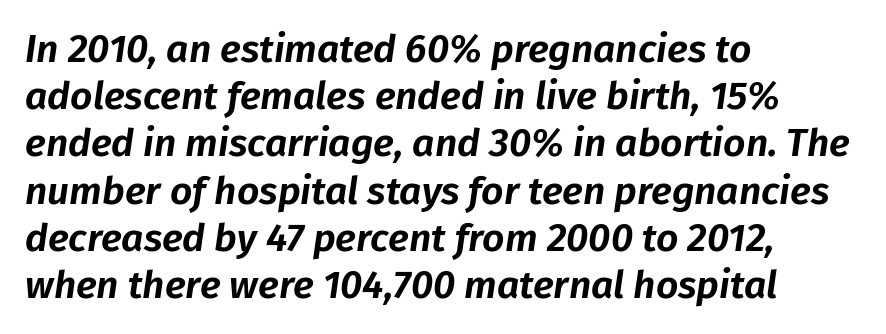
Q: Is the text italic (slanted)? A: Yes, it leans right by about 8 degrees.
Q: Is the text underlined? A: No.
Q: How is the paragraph aligned? A: Left-aligned.
Q: Is the spacing between letters normal or unusually wide? A: Normal.
Q: Width (condensed, normal, or wide)? A: Normal.
Q: Stroke contrast? A: Low.
Q: x-height? A: Medium.
Q: Monospaced? A: No.
